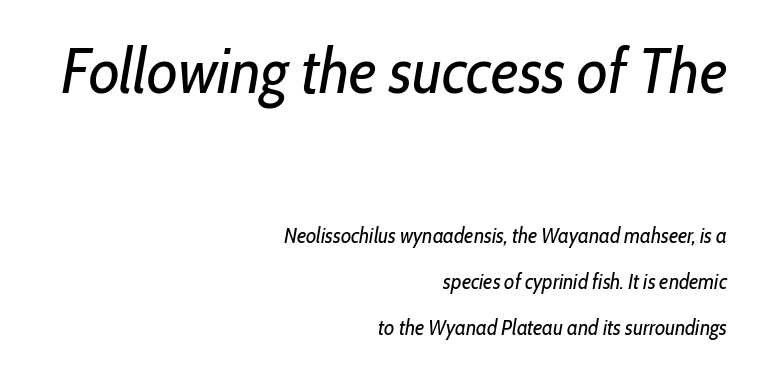
Q: Is the text bold? A: No.
Q: Is the text italic (slanted)? A: Yes, it leans right by about 10 degrees.
Q: Is the text underlined? A: No.
Q: How is the paragraph aligned? A: Right-aligned.
Q: Is the spacing between letters normal or unusually wide? A: Normal.
Q: Is the spacing between lines tight, normal or loose? A: Loose.
Q: Which block of text is set in a larger size, the first (top) or the second (bottom)? A: The first (top) one.
Q: Width (condensed, normal, or wide)? A: Condensed.
Q: Stroke contrast? A: Low.
Q: x-height? A: Medium.
Q: Monospaced? A: No.
